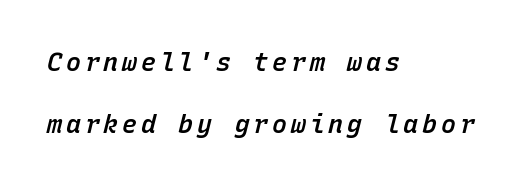
Q: Is the text bold? A: Semi-bold.
Q: Is the text italic (slanted)? A: Yes, it leans right by about 15 degrees.
Q: Is the text underlined? A: No.
Q: How is the paragraph aligned? A: Left-aligned.
Q: Is the spacing between lines tight, normal or loose? A: Loose.
